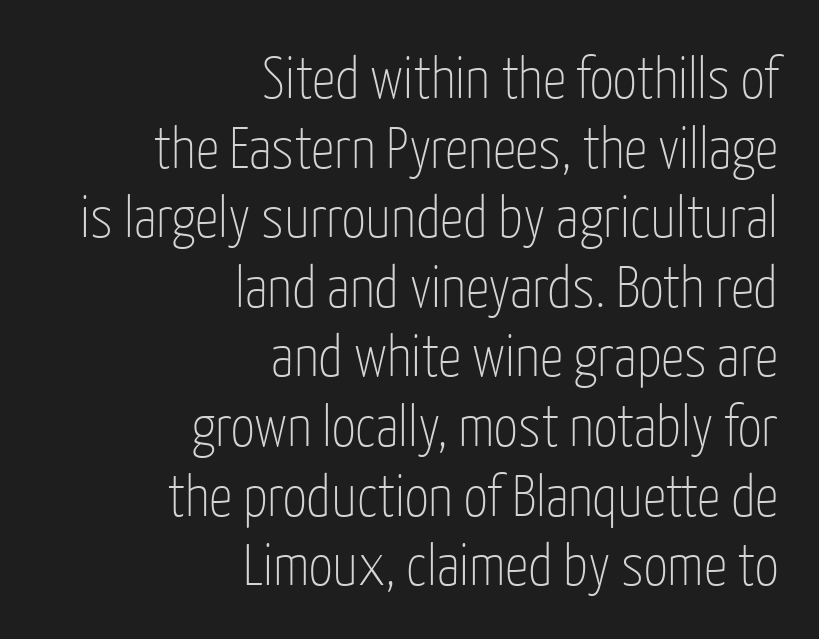
The characters display no serif detailing; their extremities are plain. A flush-right, rag-left setting is used for this passage. Characters follow at the spacing the type designer built in. Does the lettering tilt? It doesn't — this is upright.
